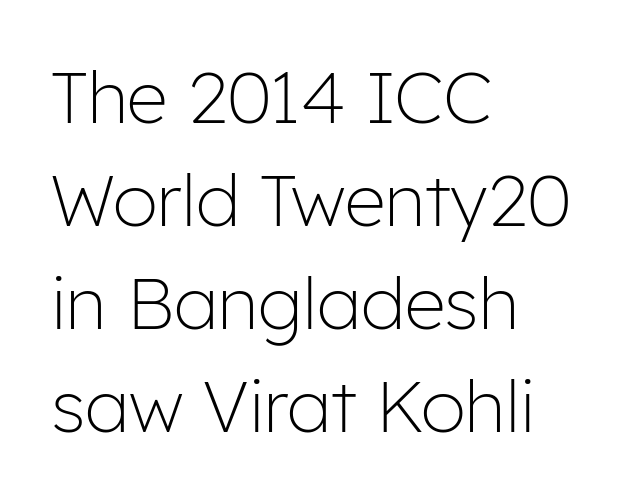
The face looks like a standard text weight, possibly lighter. Interline gaps are of average width in this sample. The baseline area is clear. Rendered with straight, roman letterforms. Is this a fixed-width face? No — the glyphs have proportional, varying widths.
